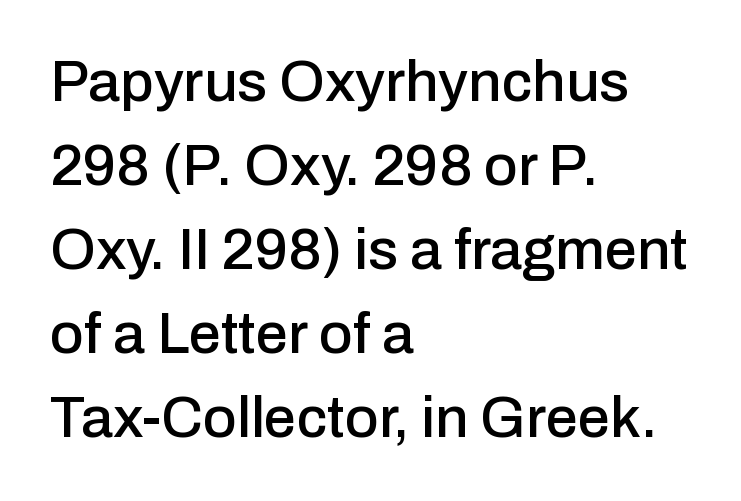
Words float on clear page, feet unadorned. Nothing sits at the stroke ends, so this counts as sans-serif. The letterforms sit shoulder to shoulder at normal distance. Quick note: not italic, upright. Think of a printed novel: that variable character pitch is what you see here. This block has exactly the height ordinary leading produces.
